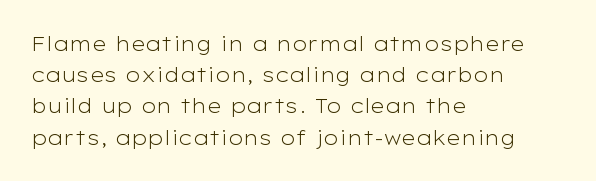
The image shows 20 px text type, upright; set left-aligned, normal line spacing (1.56x), normal letter spacing, not underlined.
